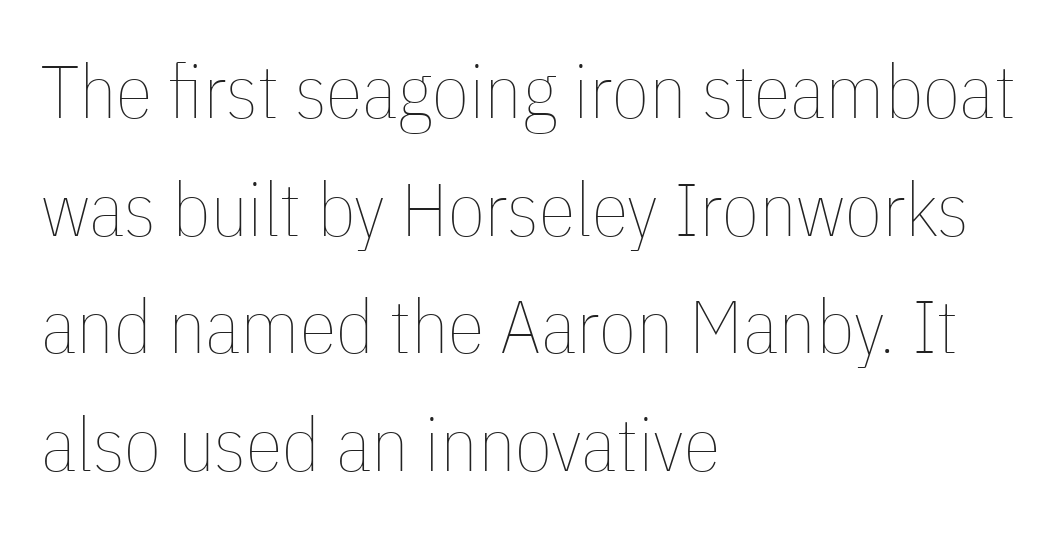
Rule under the text: the space is simply empty. Does the copy run flush right? No — it runs flush left. The face used here is proportionally spaced, like ordinary book or web type. The axis of the letterforms is exactly vertical. Characters follow at the spacing the type designer built in.
